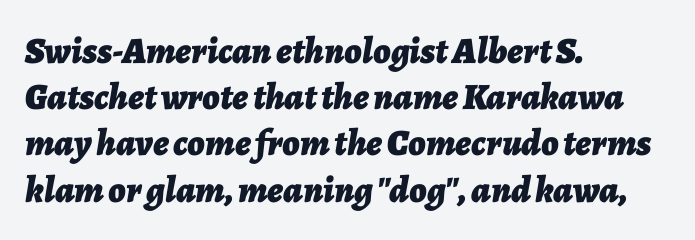
{"italic": "yes", "lean": "right", "slant_degrees": 7, "bold": "yes", "weight": "bold", "width": "normal", "stroke_contrast": "low", "x_height": "medium", "monospaced": "no", "underline": "no", "align": "left", "line_spacing": "normal", "line_spacing_ratio": 1.25, "letter_spacing": "normal", "letter_spacing_em": 0.0, "glyph_px": 37}
